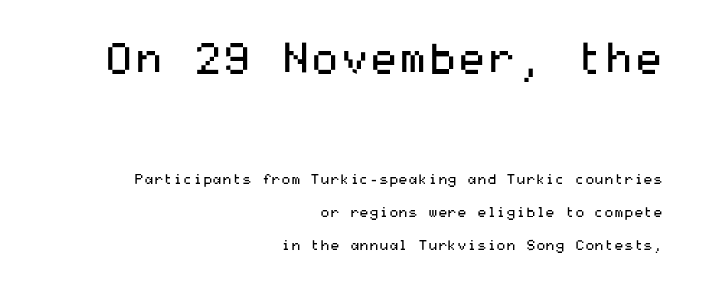
Q: Is the text bold? A: No.
Q: Is the text italic (slanted)? A: No, it is upright.
Q: Is the typeface a serif or a sans-serif typeface? A: Sans-serif.
Q: Is the text underlined? A: No.
Q: How is the paragraph aligned? A: Right-aligned.
Q: Is the spacing between letters normal or unusually wide? A: Normal.
Q: Is the spacing between lines tight, normal or loose? A: Loose.
Q: Which block of text is set in a larger size, the first (top) or the second (bottom)? A: The first (top) one.
Q: Width (condensed, normal, or wide)? A: Wide.
Q: Stroke contrast? A: Medium.
Q: x-height? A: Medium.
